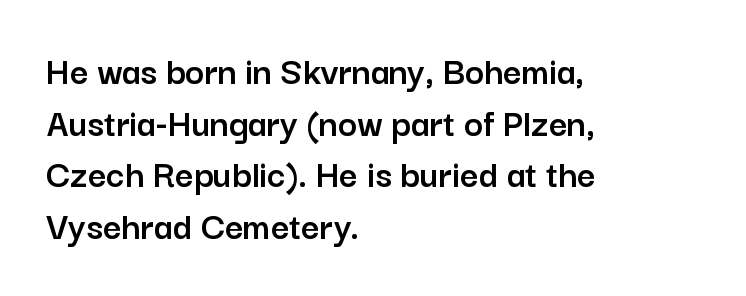
{"serif": "no", "italic": "no", "width": "normal", "stroke_contrast": "low", "x_height": "medium", "monospaced": "no", "underline": "no", "align": "left", "line_spacing": "normal", "line_spacing_ratio": 1.29, "letter_spacing": "normal", "letter_spacing_em": 0.0, "glyph_px": 40}
